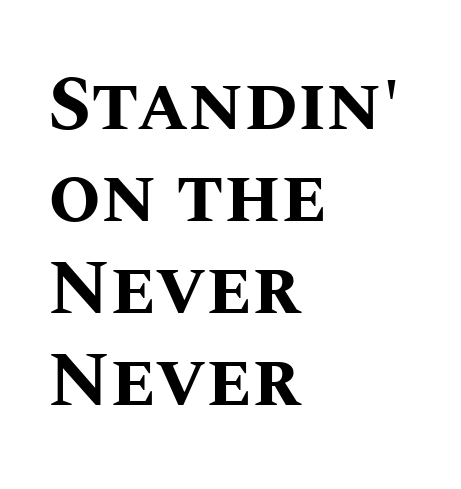
Q: Is the text bold? A: Yes.
Q: Is the text italic (slanted)? A: No, it is upright.
Q: Is the text underlined? A: No.
Q: How is the paragraph aligned? A: Left-aligned.
Q: Is the spacing between letters normal or unusually wide? A: Normal.
Q: Width (condensed, normal, or wide)? A: Normal.
Q: Stroke contrast? A: Medium.
Q: x-height? A: Large.
Q: Monospaced? A: No.
